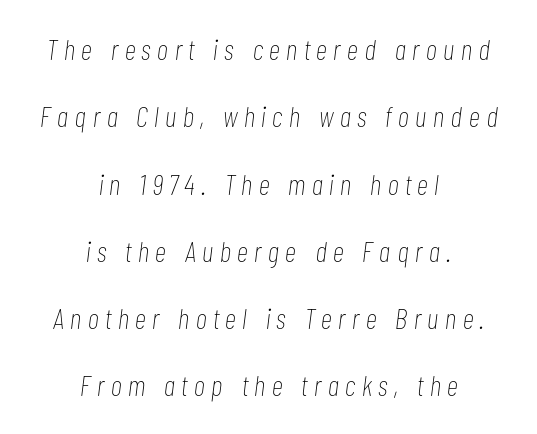
The image shows 29 px thin, condensed type, italic (leaning right); set centered, loose line spacing (2.32x), unusually wide letter spacing (+0.23 em), not underlined; low stroke contrast and a medium x-height.
